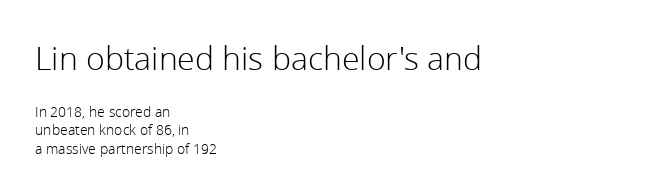
{"serif": "no", "italic": "no", "bold": "no", "weight": "light", "width": "normal", "x_height": "medium", "monospaced": "no", "underline": "no", "align": "left", "line_spacing": "normal", "line_spacing_ratio": 1.3, "letter_spacing": "normal", "letter_spacing_em": 0.0, "larger_block": "first", "size_ratio": 2.29, "glyph_px": 32}
